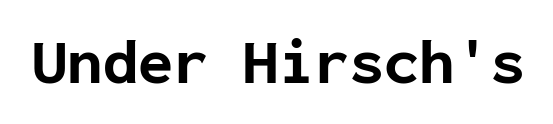
Q: Is the text bold? A: Yes.
Q: Is the text italic (slanted)? A: No, it is upright.
Q: Is the typeface a serif or a sans-serif typeface? A: Sans-serif.
Q: Is the text underlined? A: No.
Q: Is the spacing between letters normal or unusually wide? A: Normal.
Q: Width (condensed, normal, or wide)? A: Normal.
Q: Stroke contrast? A: Low.
Q: x-height? A: Medium.
Q: Monospaced? A: Yes.
